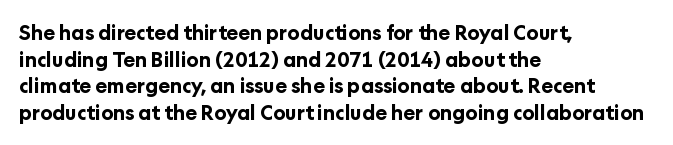
The typography opts for an upright posture over an oblique one. A classic flush-left, rag-right setting is used for this passage. Words appear dense and cohesive because spacing is normal. A full-strength bold gives these letters their thick strokes. Rule under the text: the space is simply empty.
